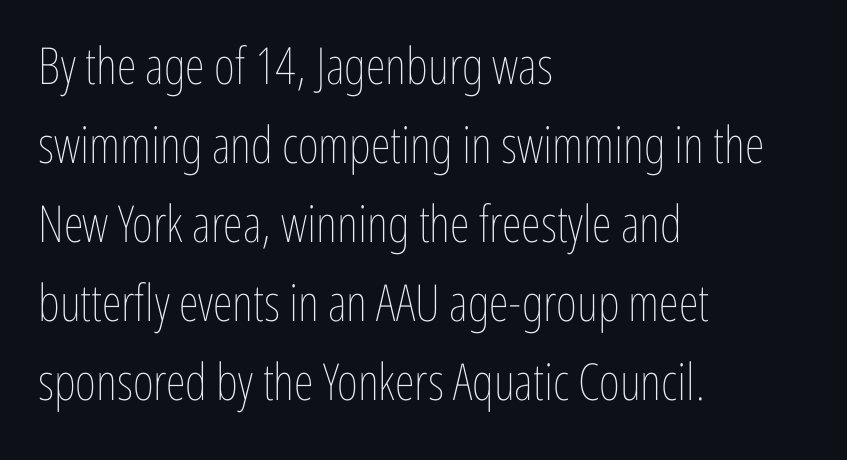
{"italic": "no", "bold": "no", "weight": "thin", "width": "condensed", "stroke_contrast": "low", "x_height": "medium", "monospaced": "no", "underline": "no", "align": "left", "line_spacing": "normal", "line_spacing_ratio": 1.55, "letter_spacing": "normal", "letter_spacing_em": 0.0, "glyph_px": 51}
